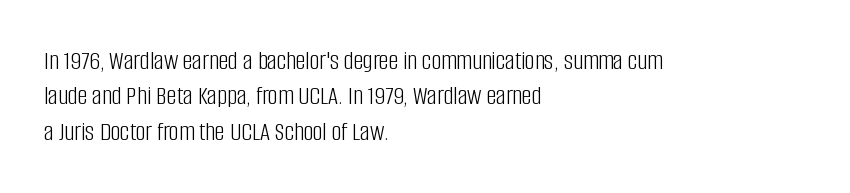
{"italic": "no", "bold": "no", "underline": "no", "align": "left", "line_spacing": "normal", "line_spacing_ratio": 1.31, "letter_spacing": "normal", "letter_spacing_em": 0.0, "glyph_px": 27}
